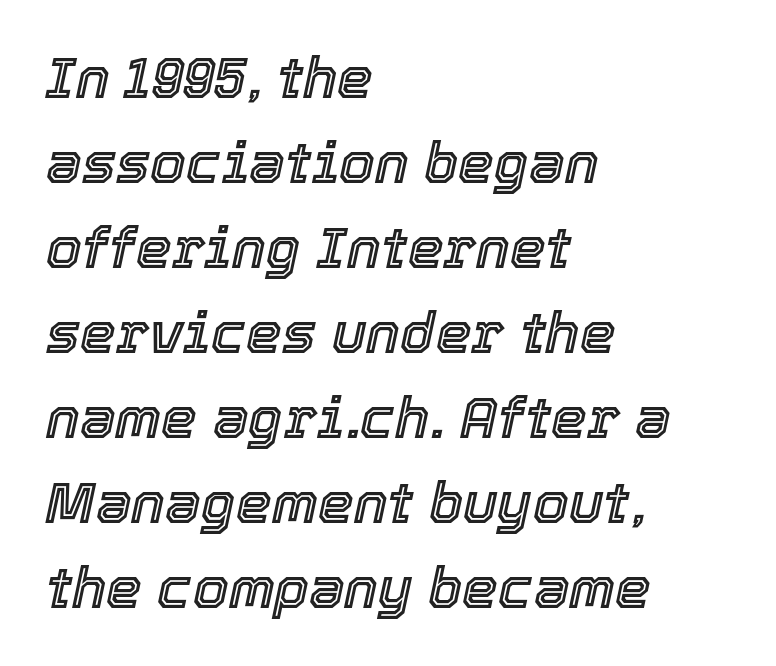
The image shows 57 px text type, italic (leaning right); set left-aligned, normal line spacing (1.49x), normal letter spacing, not underlined; a medium x-height.
